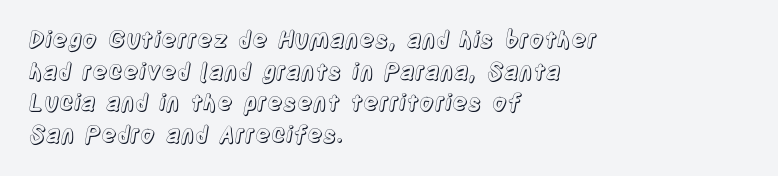
{"underline": "no", "align": "left", "line_spacing": "normal", "line_spacing_ratio": 1.38, "letter_spacing": "normal", "letter_spacing_em": 0.0, "glyph_px": 23}
